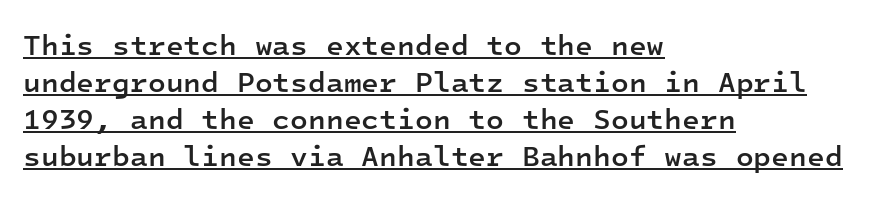
The image shows 29 px semibold sans-serif type, upright, monospaced; set left-aligned, normal line spacing (1.28x), normal letter spacing, underlined; low stroke contrast and a medium x-height.
